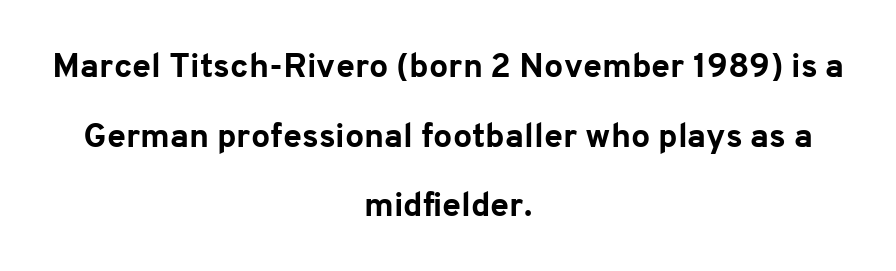
Reading down the block, each line starts at a different indent, mirrored at its end. The baseline area is clear. Interline gaps are noticeably wide in this sample. A typesetter would label this face a sans.
